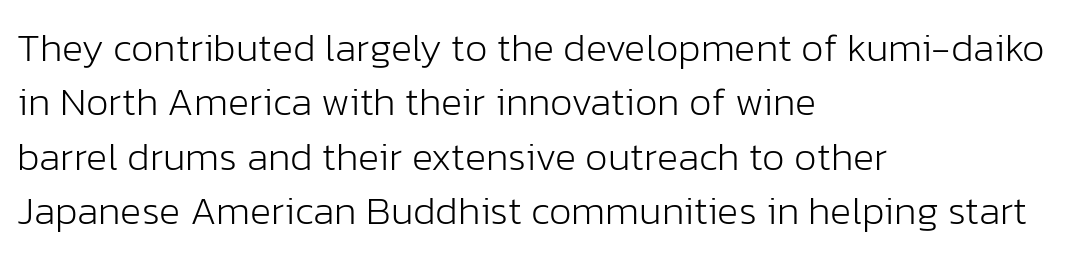
{"serif": "no", "italic": "no", "bold": "no", "weight": "light", "width": "normal", "stroke_contrast": "low", "x_height": "medium", "monospaced": "no", "underline": "no", "align": "left", "line_spacing": "normal", "line_spacing_ratio": 1.36, "letter_spacing": "normal", "letter_spacing_em": 0.0, "glyph_px": 40}
